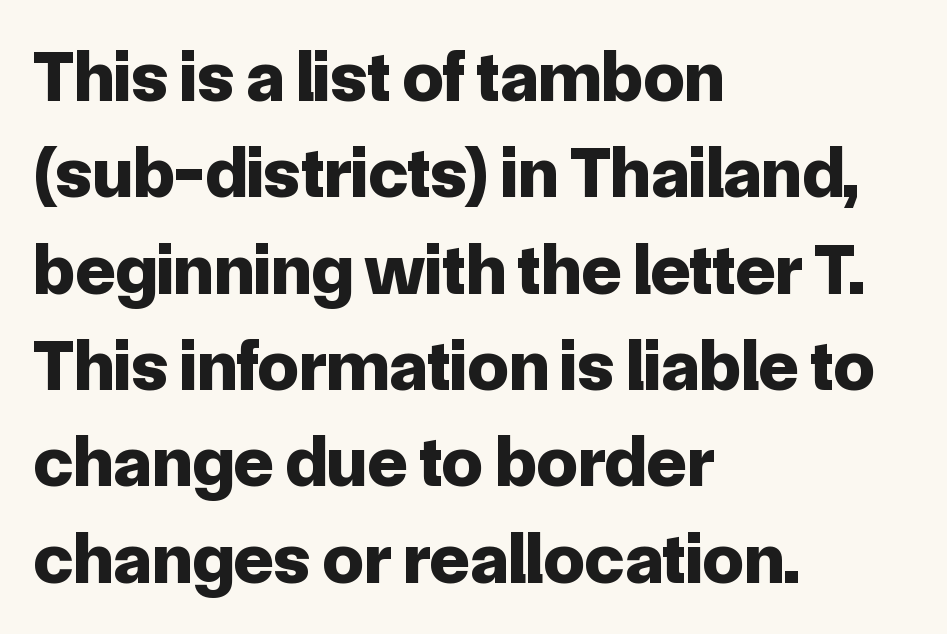
{"serif": "no", "italic": "no", "bold": "yes", "weight": "bold", "width": "normal", "stroke_contrast": "low", "x_height": "medium", "monospaced": "no", "underline": "no", "align": "left", "line_spacing": "normal", "line_spacing_ratio": 1.32, "letter_spacing": "normal", "letter_spacing_em": 0.0, "glyph_px": 73}
